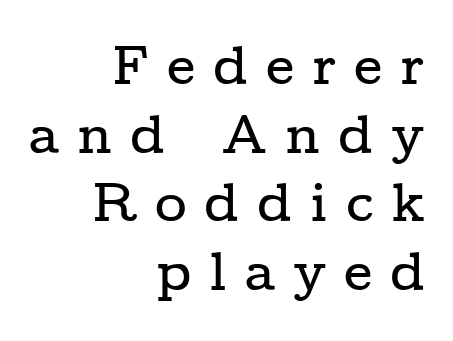
The image shows 55 px wide serif type, upright; set right-aligned, normal line spacing (1.25x), unusually wide letter spacing (+0.32 em), not underlined; low stroke contrast and a medium x-height.
